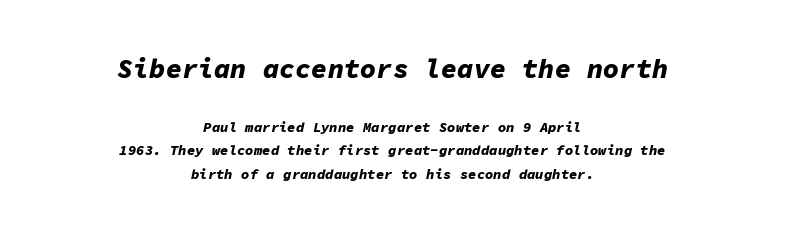
The image shows 27 px bold type, italic (leaning right); set centered, normal line spacing (1.68x), normal letter spacing, not underlined; the first (top) block is 1.93x larger.
